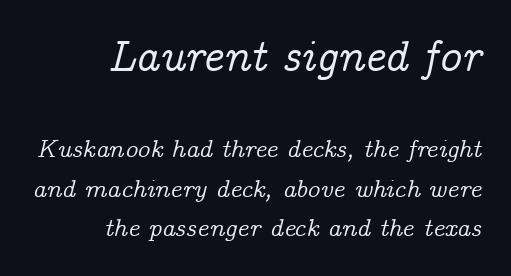
{"serif": "yes", "italic": "yes", "lean": "right", "slant_degrees": 14, "width": "normal", "stroke_contrast": "low", "x_height": "medium", "monospaced": "no", "underline": "no", "align": "right", "line_spacing": "normal", "line_spacing_ratio": 1.57, "letter_spacing": "normal", "letter_spacing_em": 0.0, "larger_block": "first", "size_ratio": 1.76, "glyph_px": 44}
